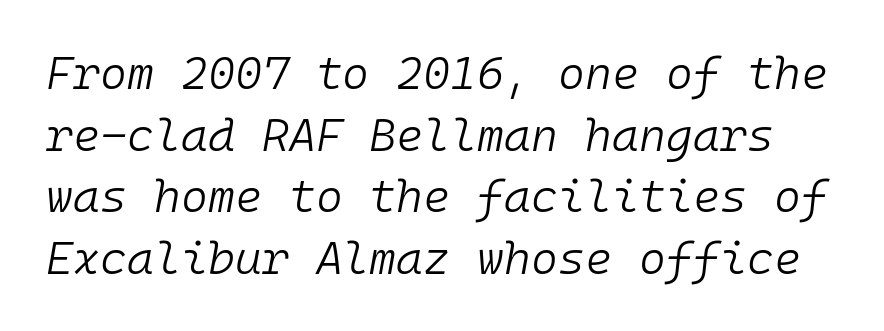
Q: Is the text bold? A: No.
Q: Is the text italic (slanted)? A: Yes, it leans right by about 10 degrees.
Q: Is the text underlined? A: No.
Q: Is the spacing between letters normal or unusually wide? A: Normal.
Q: Is the spacing between lines tight, normal or loose? A: Normal.
Q: Width (condensed, normal, or wide)? A: Normal.
Q: Stroke contrast? A: Low.
Q: x-height? A: Medium.
Q: Monospaced? A: Yes.
